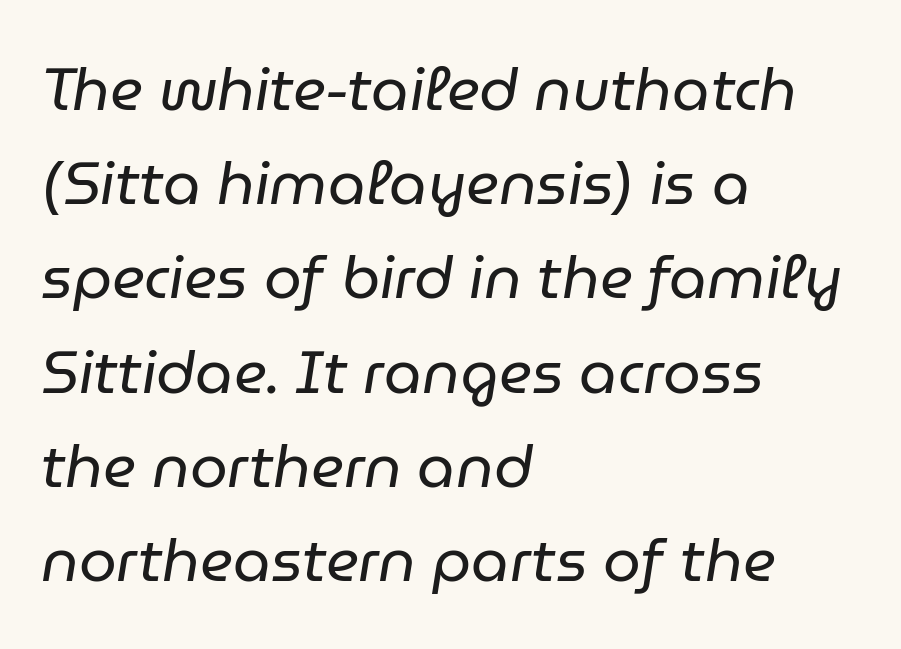
The image shows 60 px regular-weight type, italic (leaning right); set left-aligned, normal line spacing (1.57x), normal letter spacing, not underlined; low stroke contrast and a medium x-height.
